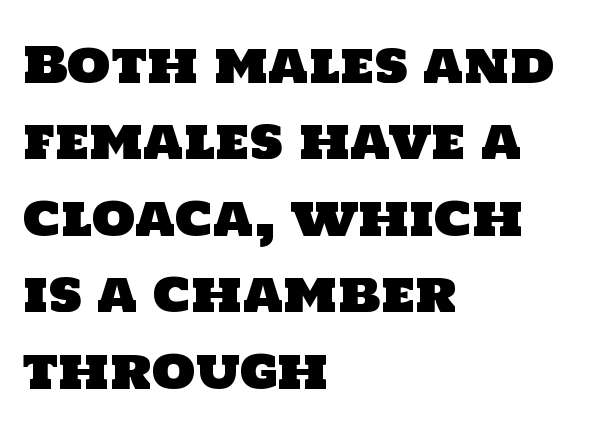
Q: Is the typeface a serif or a sans-serif typeface? A: Sans-serif.
Q: Is the text underlined? A: No.
Q: How is the paragraph aligned? A: Left-aligned.
Q: Is the spacing between letters normal or unusually wide? A: Normal.
Q: Is the spacing between lines tight, normal or loose? A: Normal.
Q: Width (condensed, normal, or wide)? A: Normal.
Q: Stroke contrast? A: Low.
Q: x-height? A: Large.
Q: Monospaced? A: No.
